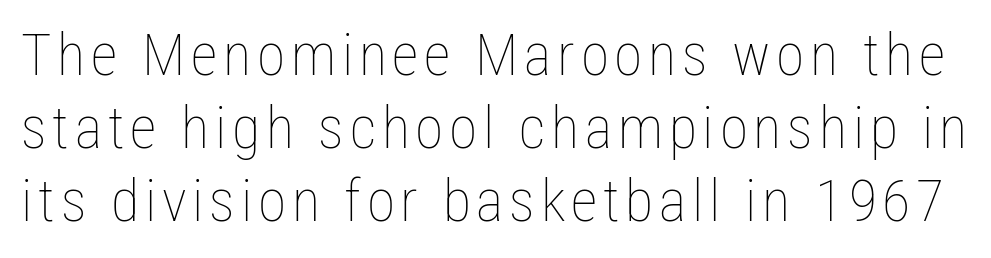
{"italic": "no", "bold": "no", "weight": "thin", "width": "condensed", "stroke_contrast": "low", "x_height": "medium", "monospaced": "no", "underline": "no", "line_spacing": "normal", "line_spacing_ratio": 1.26, "glyph_px": 58}
